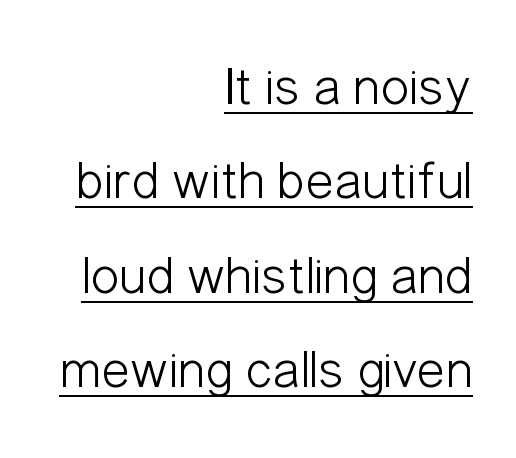
Q: Is the text bold? A: No.
Q: Is the text italic (slanted)? A: No, it is upright.
Q: Is the typeface a serif or a sans-serif typeface? A: Sans-serif.
Q: Is the text underlined? A: Yes.
Q: How is the paragraph aligned? A: Right-aligned.
Q: Is the spacing between letters normal or unusually wide? A: Normal.
Q: Width (condensed, normal, or wide)? A: Condensed.
Q: Stroke contrast? A: Low.
Q: x-height? A: Medium.
Q: Monospaced? A: No.
